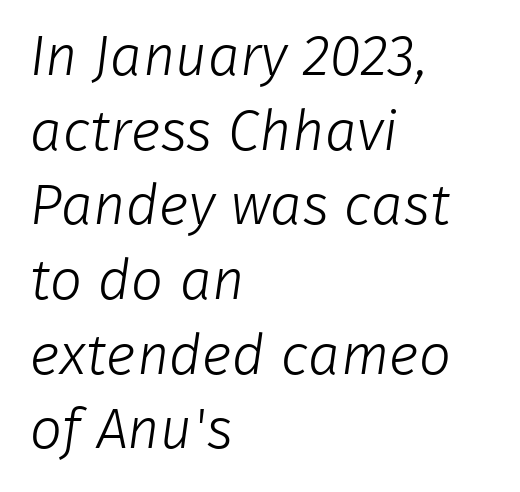
Q: Is the text bold? A: No.
Q: Is the typeface a serif or a sans-serif typeface? A: Sans-serif.
Q: Is the text underlined? A: No.
Q: How is the paragraph aligned? A: Left-aligned.
Q: Is the spacing between letters normal or unusually wide? A: Normal.
Q: Is the spacing between lines tight, normal or loose? A: Normal.
Q: Width (condensed, normal, or wide)? A: Normal.
Q: Stroke contrast? A: Low.
Q: x-height? A: Medium.
Q: Monospaced? A: No.
